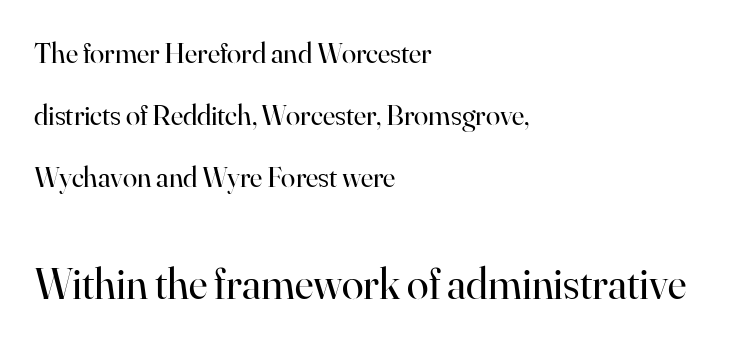
{"serif": "yes", "italic": "no", "bold": "no", "weight": "regular", "width": "normal", "stroke_contrast": "high", "x_height": "small", "monospaced": "no", "underline": "no", "align": "left", "line_spacing": "loose", "line_spacing_ratio": 2.14, "letter_spacing": "normal", "letter_spacing_em": 0.0, "larger_block": "second", "size_ratio": 1.52, "glyph_px": 44}
